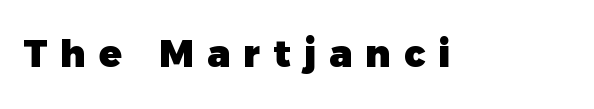
Descender tails drop into unmarked territory. Heavy, bold letterforms. The face used here is a sans, in the tradition of grotesques and geometrics. There is plenty of visible air inserted between adjacent glyphs. Is this a fixed-width face? No — the glyphs have proportional, varying widths.
